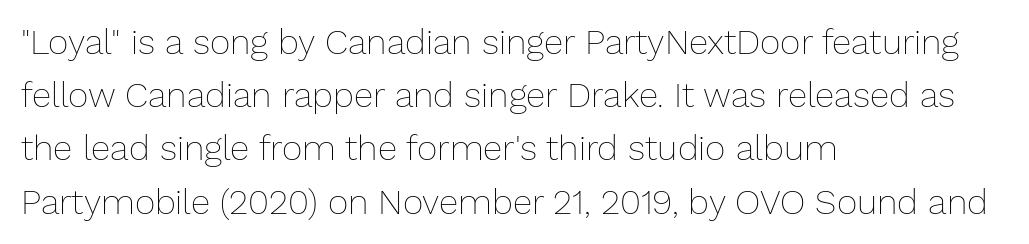
Proportional: the letters do not fall into vertical columns. The rows are spaced the way most documents space them. Is the stroke heavy? The answer is a plain regular-or-lighter. The axis of the letterforms is exactly vertical. Default kerning and tracking; the words read as compact shapes.
